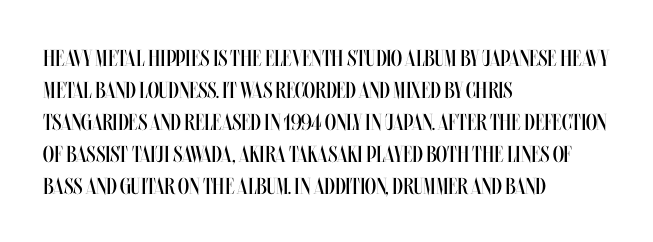
Caption: standard tracking, unaltered. Does the leading feel generous? No, just average. The lines are quadded left. Check the space under the baseline: it is left empty.
